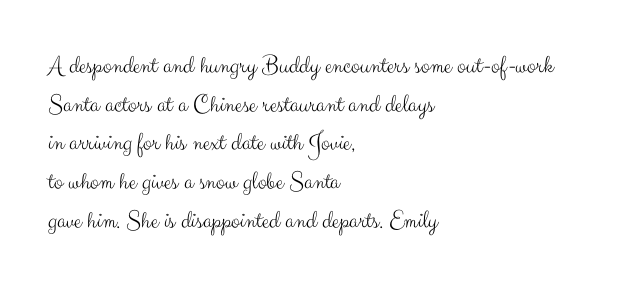
Q: Is the text bold? A: No.
Q: Is the text italic (slanted)? A: Yes.
Q: Is the text underlined? A: No.
Q: How is the paragraph aligned? A: Left-aligned.
Q: Is the spacing between letters normal or unusually wide? A: Normal.
Q: Is the spacing between lines tight, normal or loose? A: Normal.
